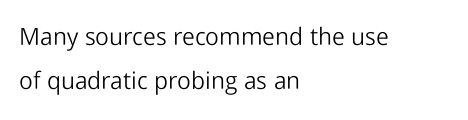
Nobody touched the tracking dial on this one. The specimen omits any rule beneath the text block's lines. The type sits square on the baseline with zero lean. The cut favours lightness, reaching ordinary text weight at its darkest. Line beginnings align vertically; line endings do not.
